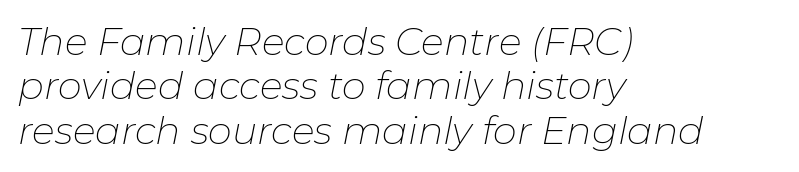
{"italic": "yes", "lean": "right", "slant_degrees": 11, "bold": "no", "weight": "thin", "width": "normal", "stroke_contrast": "low", "x_height": "medium", "monospaced": "no", "underline": "no", "align": "left", "line_spacing_ratio": 1.17, "letter_spacing": "normal", "letter_spacing_em": 0.0, "glyph_px": 38}
